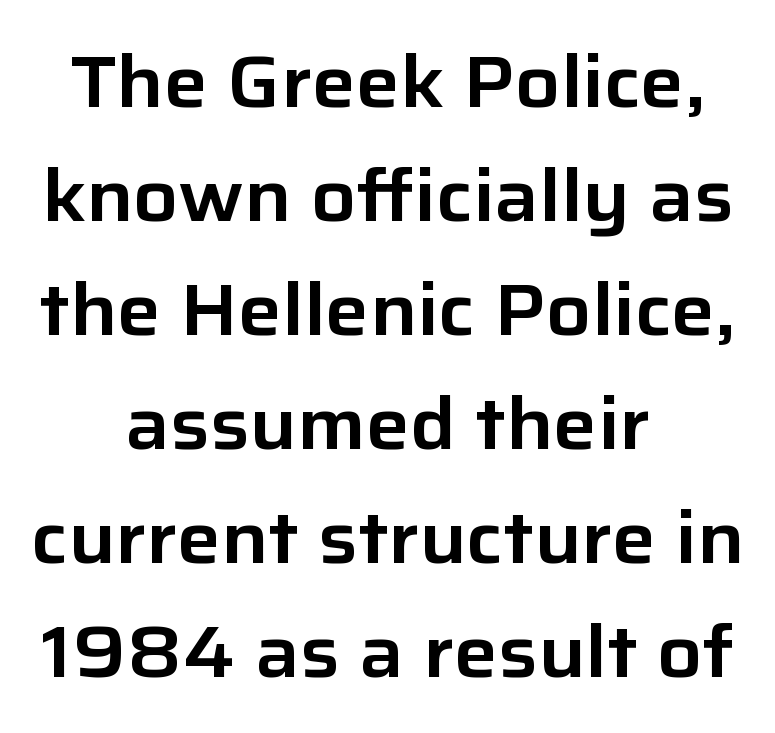
Q: Is the text italic (slanted)? A: No, it is upright.
Q: Is the typeface a serif or a sans-serif typeface? A: Sans-serif.
Q: Is the text underlined? A: No.
Q: How is the paragraph aligned? A: Centered.
Q: Is the spacing between letters normal or unusually wide? A: Normal.
Q: Is the spacing between lines tight, normal or loose? A: Normal.
Q: Width (condensed, normal, or wide)? A: Normal.
Q: Stroke contrast? A: Low.
Q: x-height? A: Medium.
Q: Monospaced? A: No.
